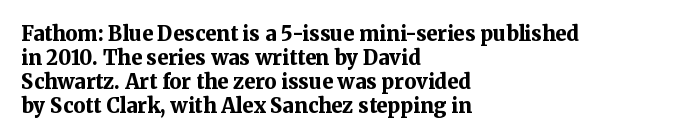
{"italic": "no", "bold": "yes", "underline": "no", "align": "left", "line_spacing_ratio": 1.2, "letter_spacing": "normal", "letter_spacing_em": 0.0, "glyph_px": 20}
